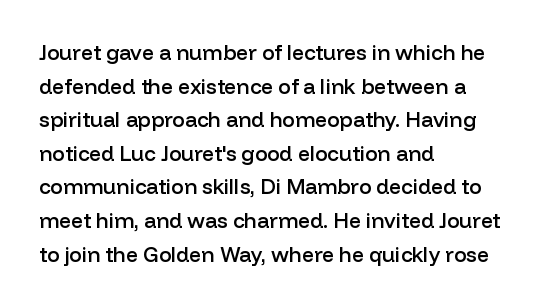
The image shows 21 px text type, upright; set left-aligned, normal line spacing (1.6x), normal letter spacing, not underlined.
